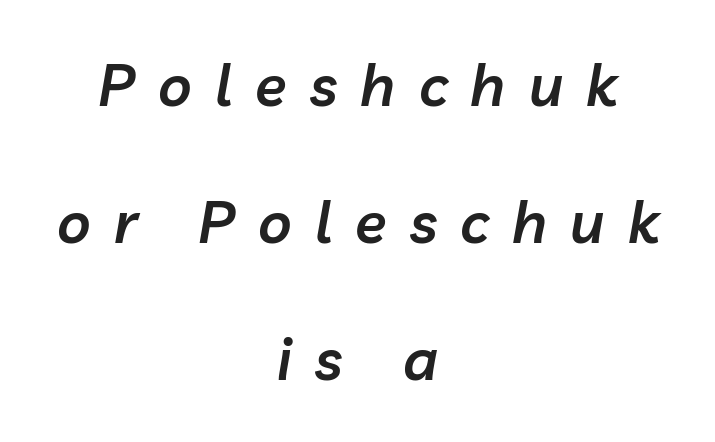
Layout note: lines centered. Is this a fixed-width face? No — the glyphs have proportional, varying widths. How would I describe the line gaps? Wide and relaxed. There's an unmistakable incline to the writing here. The letterforms stand isolated, each surrounded by extra space.
